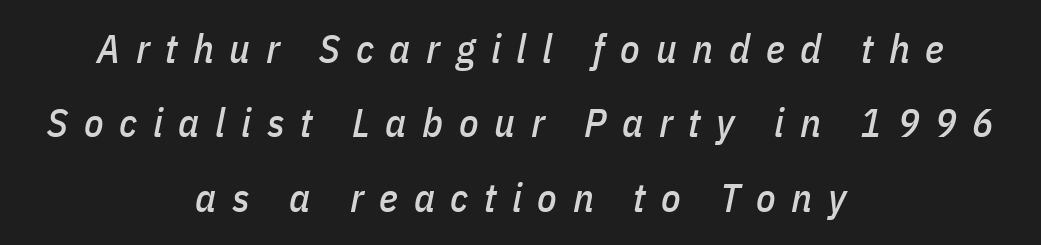
The image shows 40 px condensed type, italic (leaning right); set centered, line spacing 1.86x, unusually wide letter spacing (+0.39 em), not underlined; low stroke contrast and a medium x-height.
